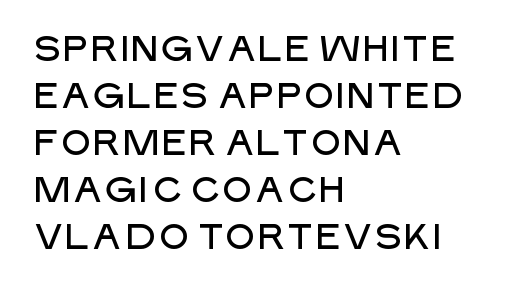
Regarding serifs, this sample does without them. Students, observe: this is what conventionally led text looks like. How are the letters spaced? Ordinarily, with no added tracking. The letters stand straight up with perfectly vertical stems. The setting favours the left margin, as ordinary paragraphs usually do.
